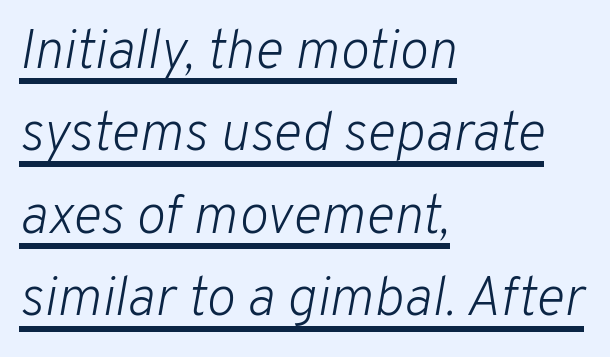
The image shows 55 px light type, italic (leaning right); set left-aligned, normal line spacing (1.5x), normal letter spacing, underlined; low stroke contrast and a medium x-height.
